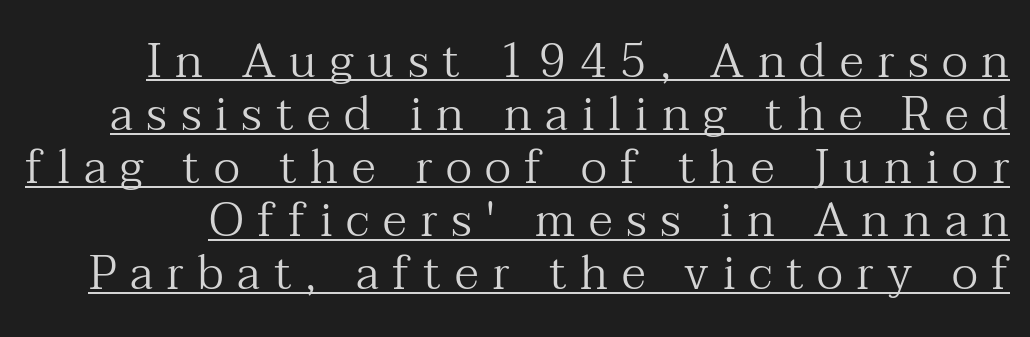
{"serif": "yes", "italic": "no", "bold": "no", "weight": "regular", "width": "normal", "stroke_contrast": "medium", "x_height": "medium", "monospaced": "no", "underline": "yes", "line_spacing": "tight", "line_spacing_ratio": 1.13, "letter_spacing": "wide", "letter_spacing_em": 0.29, "glyph_px": 47}
